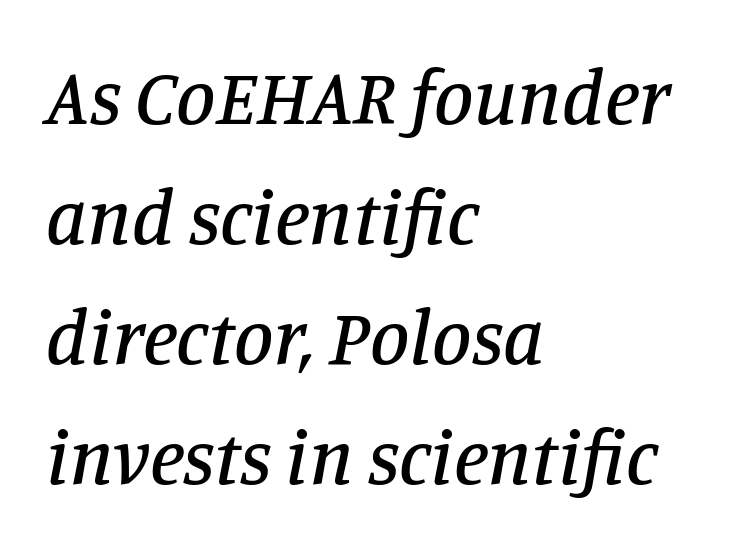
Q: Is the text italic (slanted)? A: Yes, it leans right by about 11 degrees.
Q: Is the typeface a serif or a sans-serif typeface? A: Serif.
Q: Is the text underlined? A: No.
Q: How is the paragraph aligned? A: Left-aligned.
Q: Is the spacing between letters normal or unusually wide? A: Normal.
Q: Is the spacing between lines tight, normal or loose? A: Normal.
Q: Width (condensed, normal, or wide)? A: Normal.
Q: Stroke contrast? A: Low.
Q: x-height? A: Large.
Q: Monospaced? A: No.
